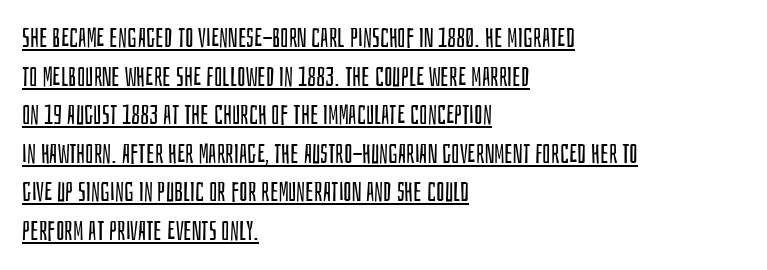
Letters have the restrained weight of plain body copy at most. What stands out about the letter spacing? Nothing — it is the standard amount. This block has exactly the height ordinary leading produces. Alignment: flush left.
